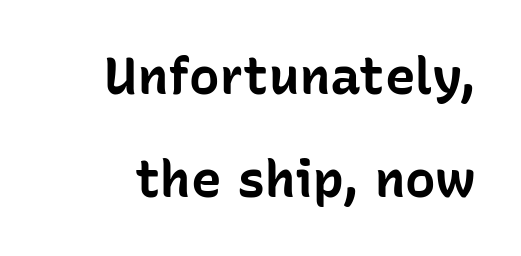
A typesetter would call this zero additional tracking. The lines are spread far apart with generous leading. Examine the stroke ends and you'll find no serifs. The passage shown is typed in a proportional face where columns would drift. Bare-footed words on every line.
